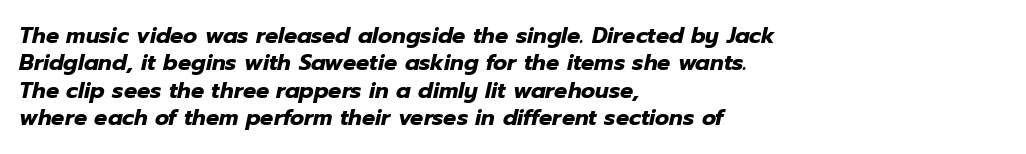
The words here are not underlined. Horizontally, the lines are justified to the leading edge only. On the weight axis this lands at bold, roughly 700. The rendering keeps characters at their native spacing.
